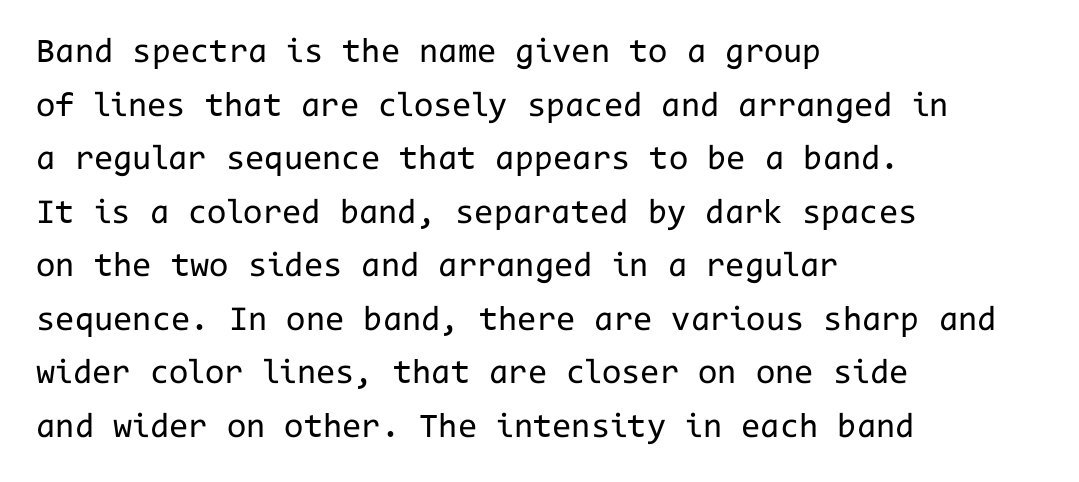
Q: Is the text bold? A: No.
Q: Is the text italic (slanted)? A: No, it is upright.
Q: Is the typeface a serif or a sans-serif typeface? A: Sans-serif.
Q: Is the text underlined? A: No.
Q: How is the paragraph aligned? A: Left-aligned.
Q: Is the spacing between letters normal or unusually wide? A: Normal.
Q: Is the spacing between lines tight, normal or loose? A: Normal.
Q: Width (condensed, normal, or wide)? A: Normal.
Q: Stroke contrast? A: Low.
Q: x-height? A: Medium.
Q: Monospaced? A: Yes.
